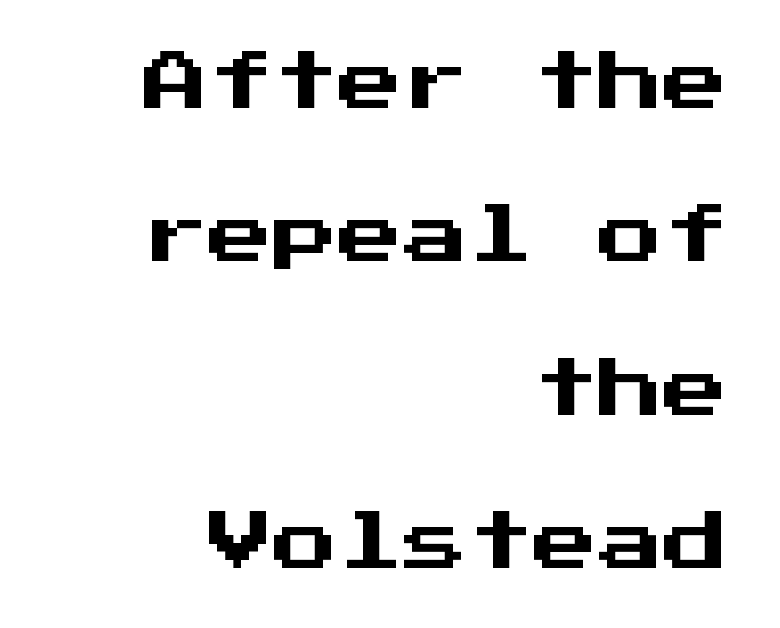
{"serif": "no", "italic": "no", "width": "normal", "stroke_contrast": "medium", "x_height": "medium", "monospaced": "yes", "underline": "no", "align": "right", "line_spacing": "loose", "line_spacing_ratio": 2.36, "letter_spacing": "normal", "letter_spacing_em": 0.0, "glyph_px": 65}
